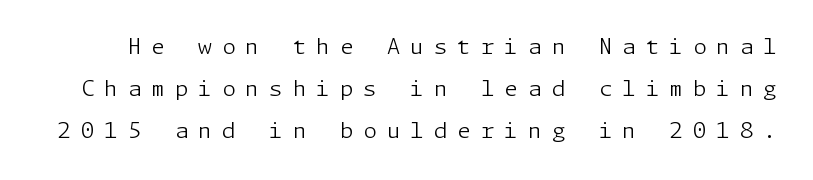
Q: Is the text bold? A: No.
Q: Is the text italic (slanted)? A: No, it is upright.
Q: Is the text underlined? A: No.
Q: Is the spacing between letters normal or unusually wide? A: Unusually wide.
Q: Is the spacing between lines tight, normal or loose? A: Loose.
